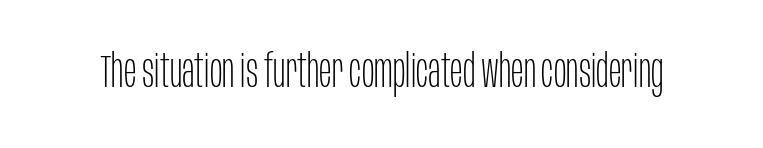
The image shows 47 px thin, condensed sans-serif type, upright; set normal letter spacing, not underlined; low stroke contrast and a large x-height.
